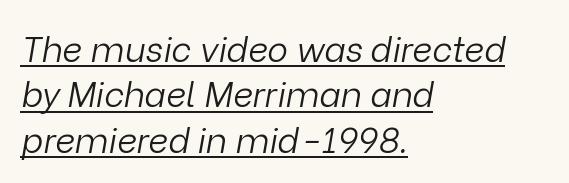
{"italic": "yes", "lean": "right", "slant_degrees": 9, "bold": "no", "weight": "light", "width": "normal", "stroke_contrast": "low", "x_height": "medium", "monospaced": "no", "underline": "yes", "align": "left", "line_spacing": "normal", "line_spacing_ratio": 1.3, "letter_spacing": "normal", "letter_spacing_em": 0.0, "glyph_px": 35}
